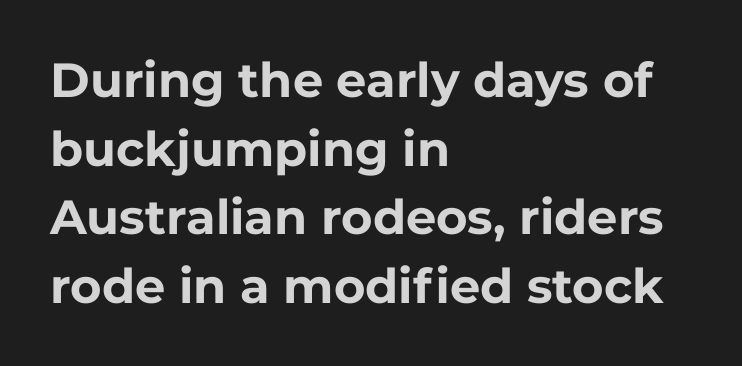
{"serif": "no", "italic": "no", "bold": "yes", "weight": "bold", "width": "normal", "stroke_contrast": "low", "x_height": "medium", "monospaced": "no", "underline": "no", "align": "left", "line_spacing": "normal", "line_spacing_ratio": 1.43, "letter_spacing": "normal", "letter_spacing_em": 0.0, "glyph_px": 48}
